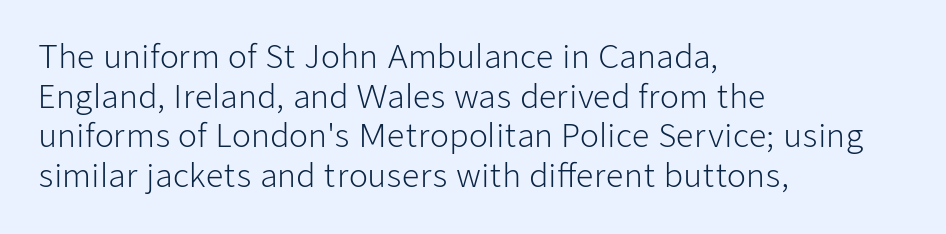
The image shows 31 px light sans-serif type, upright; set left-aligned, normal line spacing (1.28x), normal letter spacing, not underlined; low stroke contrast and a medium x-height.
